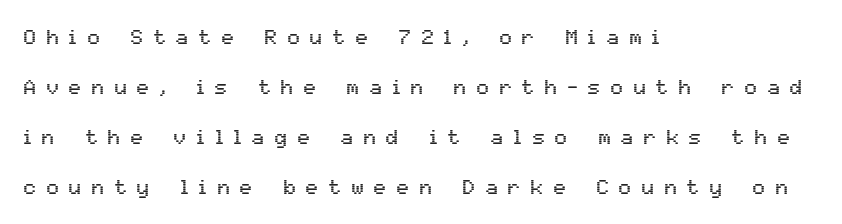
Q: Is the text italic (slanted)? A: No, it is upright.
Q: Is the text underlined? A: No.
Q: How is the paragraph aligned? A: Left-aligned.
Q: Is the spacing between letters normal or unusually wide? A: Unusually wide.
Q: Is the spacing between lines tight, normal or loose? A: Loose.
